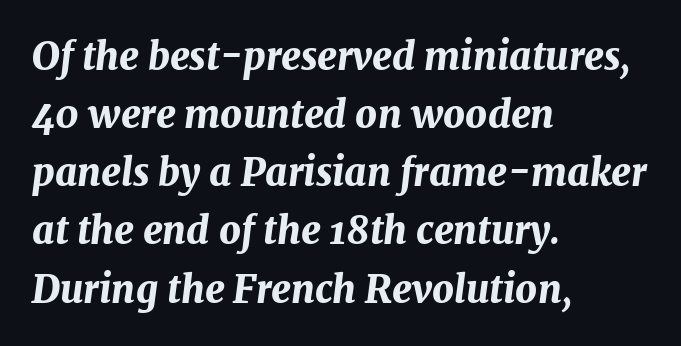
Typographic density is high because the face is bold. Plain, unruled lines of type. Which margin do the lines hug? The left one — the right edge is uneven. Quick note: interline space is typical. The glyphs look as if they've been sheared to an angle. Varying glyph widths throughout — classic text-font behaviour.
